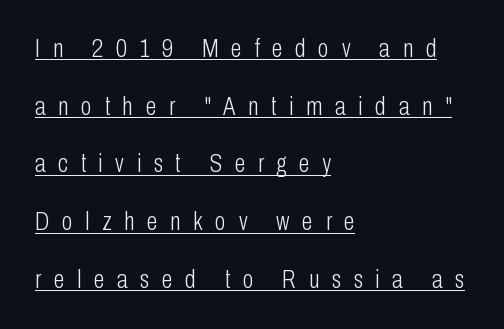
Q: Is the text bold? A: No.
Q: Is the text italic (slanted)? A: No, it is upright.
Q: Is the text underlined? A: Yes.
Q: How is the paragraph aligned? A: Left-aligned.
Q: Is the spacing between letters normal or unusually wide? A: Unusually wide.
Q: Is the spacing between lines tight, normal or loose? A: Loose.
